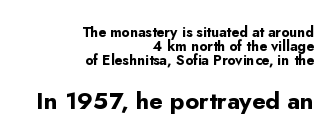
{"italic": "no", "bold": "yes", "underline": "no", "align": "right", "line_spacing": "tight", "line_spacing_ratio": 0.99, "letter_spacing": "normal", "letter_spacing_em": 0.0, "larger_block": "second", "size_ratio": 1.71, "glyph_px": 24}
